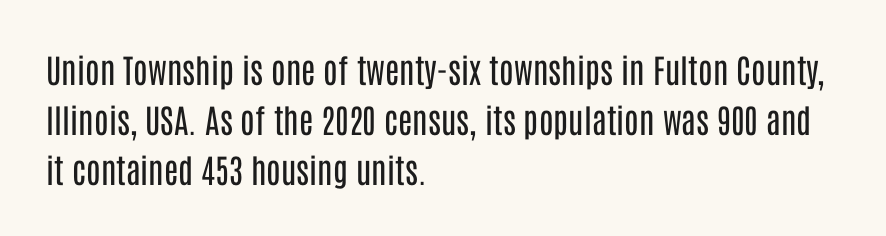
{"serif": "no", "italic": "no", "bold": "no", "weight": "regular", "width": "condensed", "stroke_contrast": "low", "x_height": "large", "monospaced": "no", "underline": "no", "align": "left", "line_spacing": "normal", "line_spacing_ratio": 1.51, "letter_spacing": "normal", "letter_spacing_em": 0.0, "glyph_px": 33}
